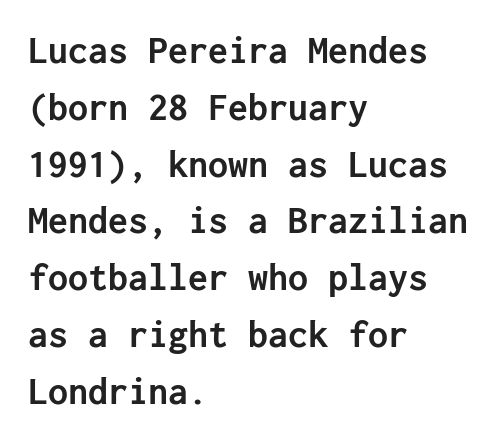
The image shows 40 px semibold sans-serif type, upright; set left-aligned, normal line spacing (1.42x), normal letter spacing, not underlined; low stroke contrast and a medium x-height.
